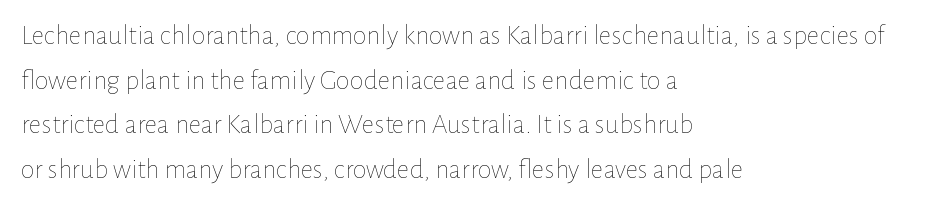
{"italic": "no", "bold": "no", "weight": "thin", "width": "normal", "stroke_contrast": "low", "x_height": "medium", "monospaced": "no", "underline": "no", "align": "left", "line_spacing": "normal", "line_spacing_ratio": 1.59, "letter_spacing": "normal", "letter_spacing_em": 0.0, "glyph_px": 28}
